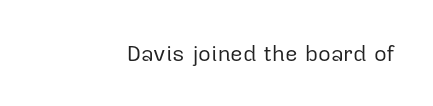
Q: Is the text bold? A: No.
Q: Is the text italic (slanted)? A: No, it is upright.
Q: Is the text underlined? A: No.
Q: Is the spacing between letters normal or unusually wide? A: Normal.
